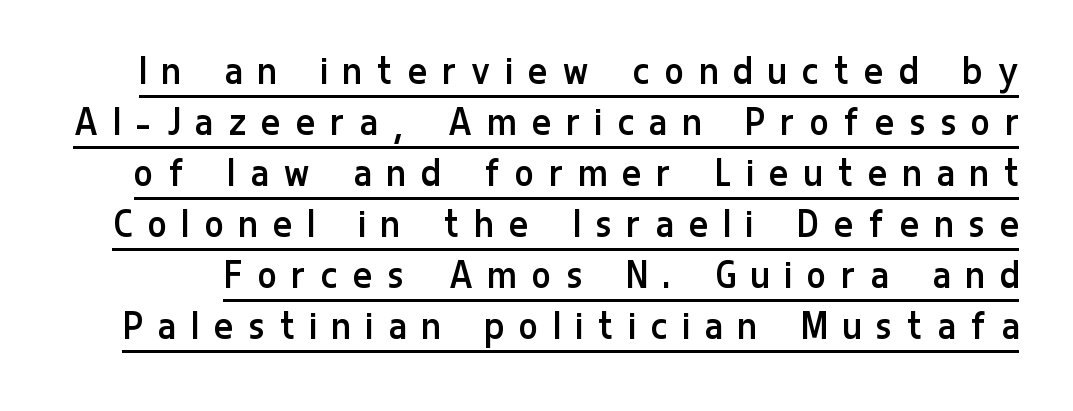
Q: Is the text bold? A: No.
Q: Is the text italic (slanted)? A: No, it is upright.
Q: Is the typeface a serif or a sans-serif typeface? A: Sans-serif.
Q: Is the text underlined? A: Yes.
Q: Is the spacing between letters normal or unusually wide? A: Unusually wide.
Q: Width (condensed, normal, or wide)? A: Condensed.
Q: Stroke contrast? A: Low.
Q: x-height? A: Medium.
Q: Monospaced? A: No.
